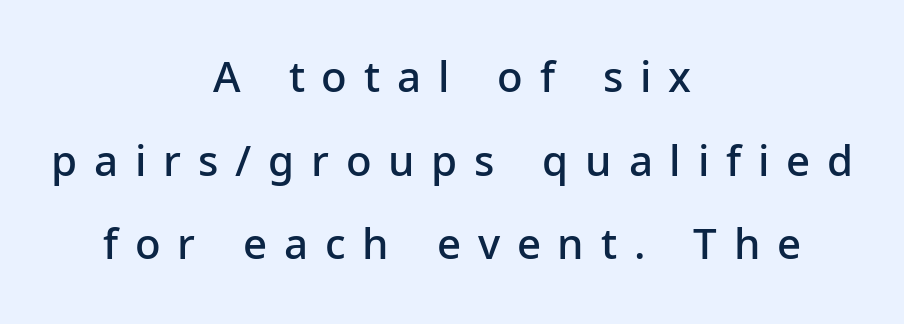
You could fit nearly another row in the gap between these rows. Emphasis by weight is partial: semibold. Every row of glyphs is offset so its center matches the block's center. The specimen omits any rule beneath the text block's lines. The horizontal fit of the characters is loose and conspicuously gappy. Note the varied advance widths — an 'i' is clearly narrower than an 'm'.
